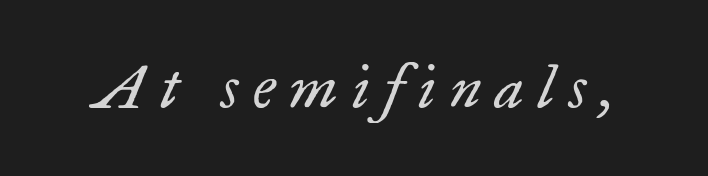
The image shows 60 px regular-weight serif type, italic (leaning right); set unusually wide letter spacing (+0.24 em), not underlined; low stroke contrast and a small x-height.
